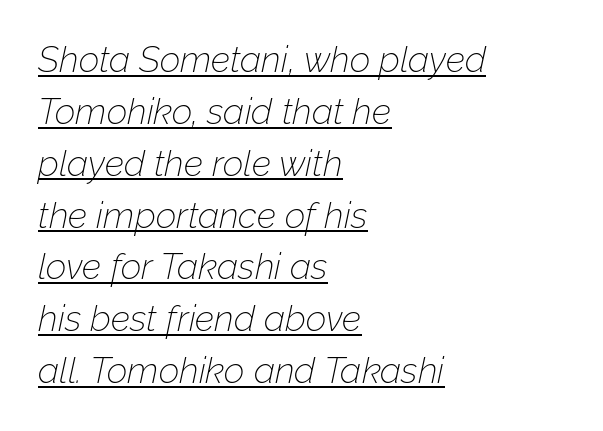
The ragged edge is on the right, which tells us the setting is flush left. Yep, that's italic — everything's leaning. Students, note that the glyphs here touch the page at normal intervals. No heavy texture on the line: the type isn't bold.
